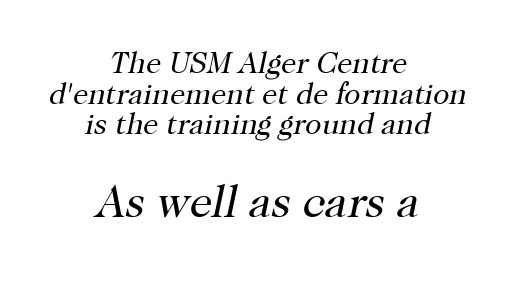
Tracking value appears to be zero — textbook default spacing. These lines stack symmetrically, like a column narrowing and widening about its center. Check where the strokes stop: tiny serifs finish them off. Reading top to bottom, the characters get bigger at the block break.
